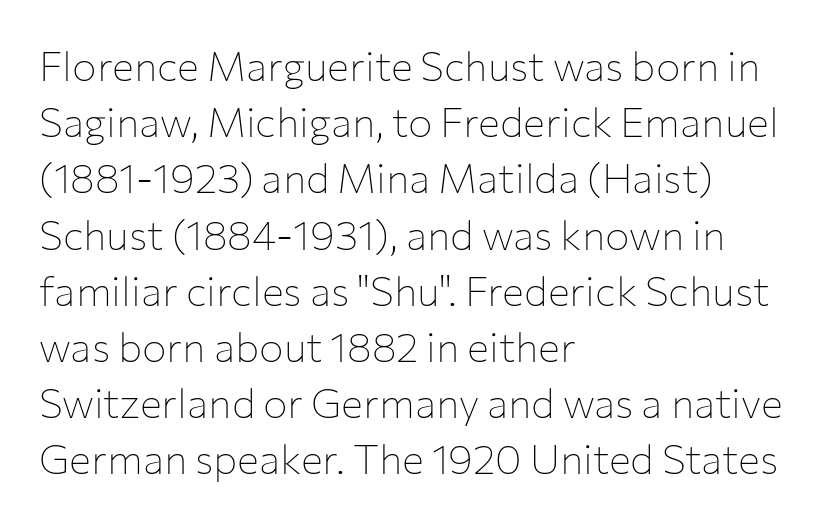
Q: Is the text bold? A: No.
Q: Is the text italic (slanted)? A: No, it is upright.
Q: Is the typeface a serif or a sans-serif typeface? A: Sans-serif.
Q: Is the text underlined? A: No.
Q: How is the paragraph aligned? A: Left-aligned.
Q: Is the spacing between letters normal or unusually wide? A: Normal.
Q: Is the spacing between lines tight, normal or loose? A: Normal.
Q: Width (condensed, normal, or wide)? A: Normal.
Q: Stroke contrast? A: Low.
Q: x-height? A: Medium.
Q: Monospaced? A: No.
